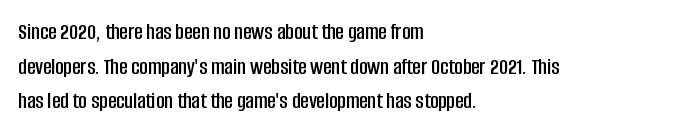
Q: Is the text italic (slanted)? A: No, it is upright.
Q: Is the text underlined? A: No.
Q: How is the paragraph aligned? A: Left-aligned.
Q: Is the spacing between letters normal or unusually wide? A: Normal.
Q: Is the spacing between lines tight, normal or loose? A: Normal.
